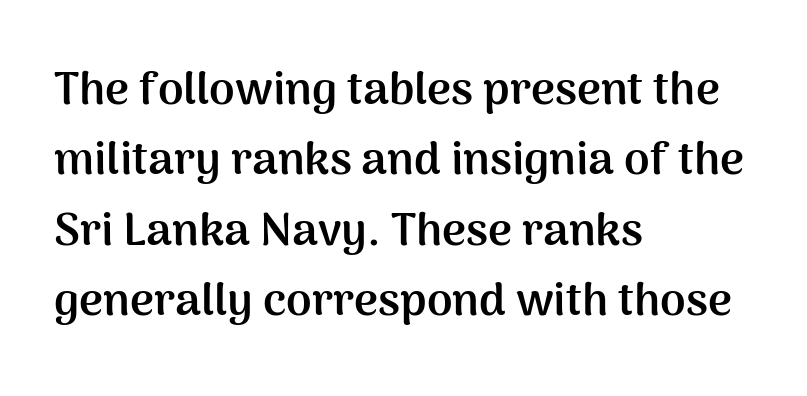
Q: Is the text bold? A: Yes.
Q: Is the text italic (slanted)? A: No, it is upright.
Q: Is the typeface a serif or a sans-serif typeface? A: Sans-serif.
Q: Is the text underlined? A: No.
Q: How is the paragraph aligned? A: Left-aligned.
Q: Is the spacing between letters normal or unusually wide? A: Normal.
Q: Is the spacing between lines tight, normal or loose? A: Normal.
Q: Width (condensed, normal, or wide)? A: Normal.
Q: Stroke contrast? A: Medium.
Q: x-height? A: Medium.
Q: Monospaced? A: No.
